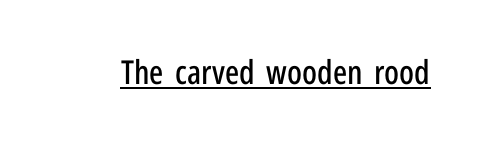
Q: Is the text italic (slanted)? A: No, it is upright.
Q: Is the typeface a serif or a sans-serif typeface? A: Sans-serif.
Q: Is the text underlined? A: Yes.
Q: Is the spacing between letters normal or unusually wide? A: Normal.
Q: Width (condensed, normal, or wide)? A: Condensed.
Q: Stroke contrast? A: Low.
Q: x-height? A: Medium.
Q: Monospaced? A: No.
